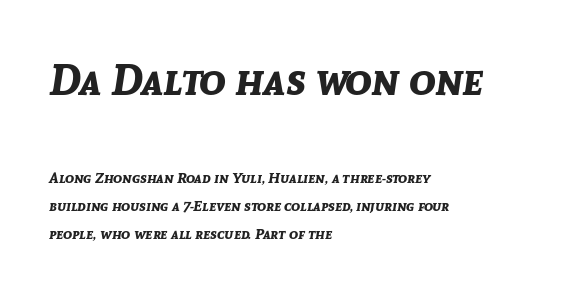
The image shows 44 px bold type, italic (leaning right); set left-aligned, line spacing 1.88x, normal letter spacing, not underlined; the first (top) block is 2.93x larger; low stroke contrast and a medium x-height.
